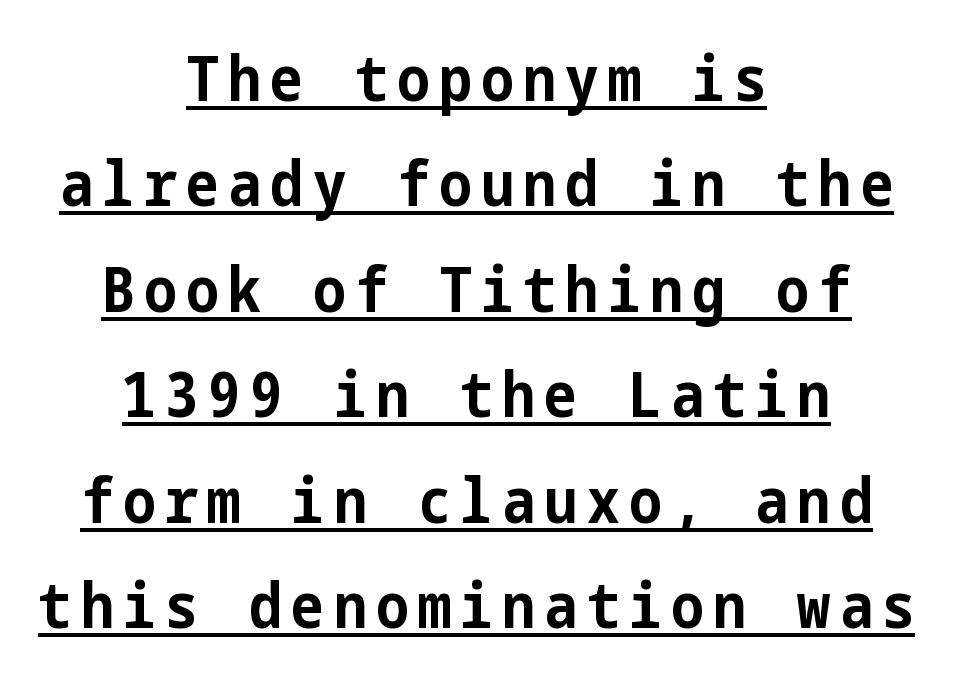
Q: Is the text bold? A: Yes.
Q: Is the text italic (slanted)? A: No, it is upright.
Q: Is the typeface a serif or a sans-serif typeface? A: Sans-serif.
Q: Is the text underlined? A: Yes.
Q: How is the paragraph aligned? A: Centered.
Q: Is the spacing between lines tight, normal or loose? A: Normal.
Q: Width (condensed, normal, or wide)? A: Condensed.
Q: Stroke contrast? A: Low.
Q: x-height? A: Medium.
